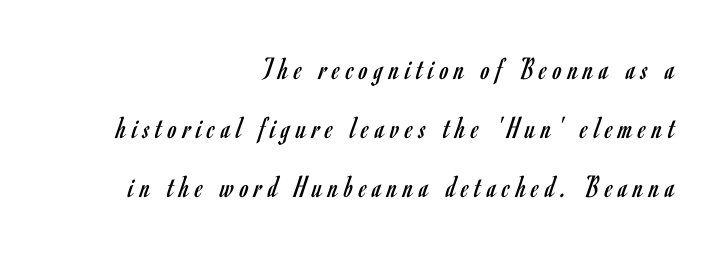
The image shows 32 px regular-weight, condensed sans-serif type; set right-aligned, line spacing 1.85x, not underlined; low stroke contrast and a small x-height.
